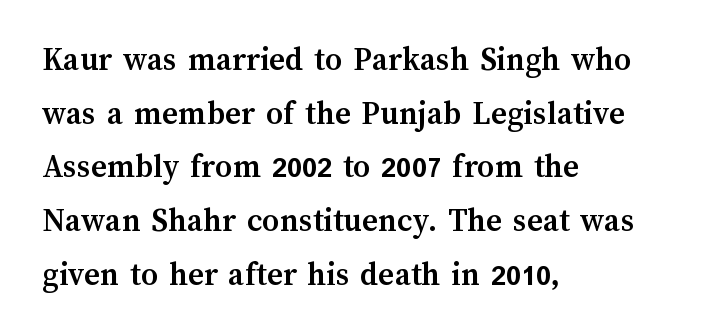
{"italic": "no", "bold": "yes", "weight": "semibold", "width": "normal", "stroke_contrast": "medium", "x_height": "medium", "monospaced": "no", "underline": "no", "align": "left", "line_spacing": "normal", "line_spacing_ratio": 1.58, "letter_spacing": "normal", "letter_spacing_em": 0.0, "glyph_px": 34}
